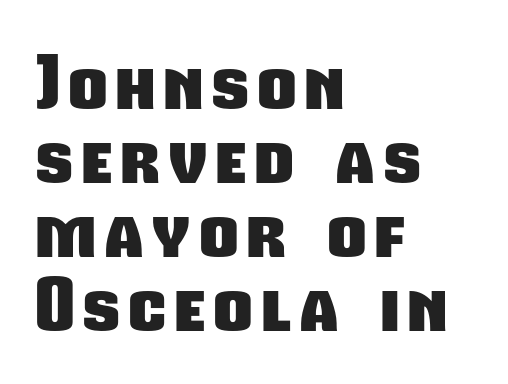
Is this a sans? Yes — the strokes have no serifs. Line starts are locked; line ends wander. The letters are bold, with thick, heavy strokes. The passage shown is typed in a proportional face where columns would drift. What's the leading like? Squeezed, with rows nearly overlapping.
